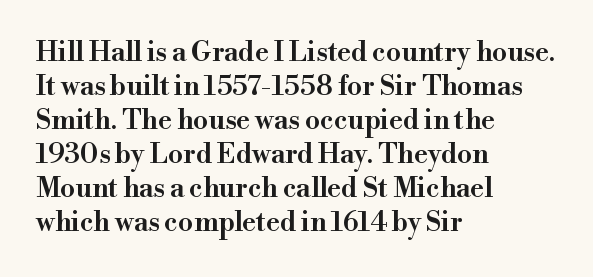
{"italic": "no", "bold": "semi", "underline": "no", "align": "left", "line_spacing": "normal", "line_spacing_ratio": 1.26, "letter_spacing": "normal", "letter_spacing_em": 0.0, "glyph_px": 27}
